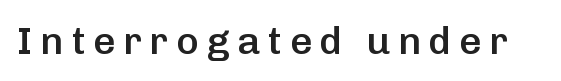
Serif or sans? Sans — the stroke terminals are bare. Slightly chunky letters — semibold, I'd say, not full bold. Varying glyph widths throughout — classic text-font behaviour. Has an underline been added? It has not. This sample uses an upright cut, with every glyph sitting square on the baseline.
